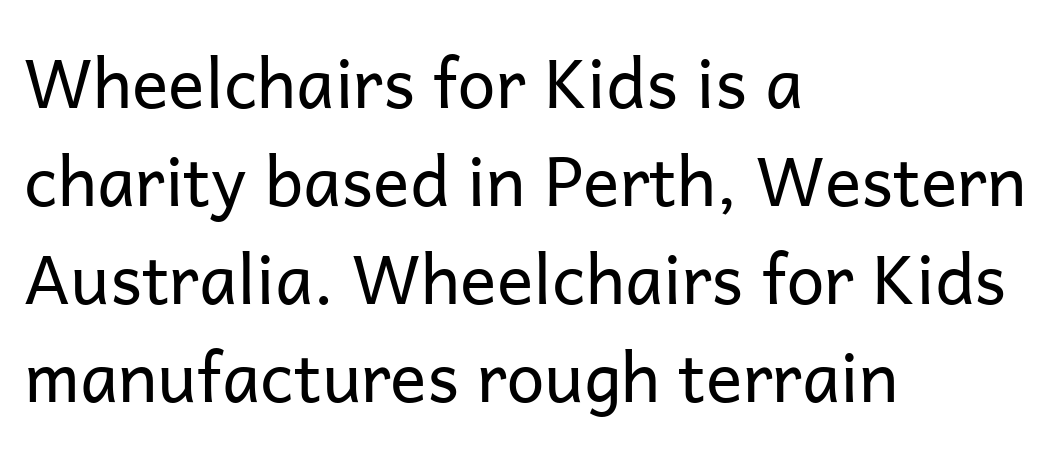
Q: Is the text bold? A: No.
Q: Is the text italic (slanted)? A: No, it is upright.
Q: Is the typeface a serif or a sans-serif typeface? A: Sans-serif.
Q: Is the text underlined? A: No.
Q: How is the paragraph aligned? A: Left-aligned.
Q: Is the spacing between letters normal or unusually wide? A: Normal.
Q: Is the spacing between lines tight, normal or loose? A: Normal.
Q: Width (condensed, normal, or wide)? A: Normal.
Q: Stroke contrast? A: Low.
Q: x-height? A: Medium.
Q: Monospaced? A: No.
